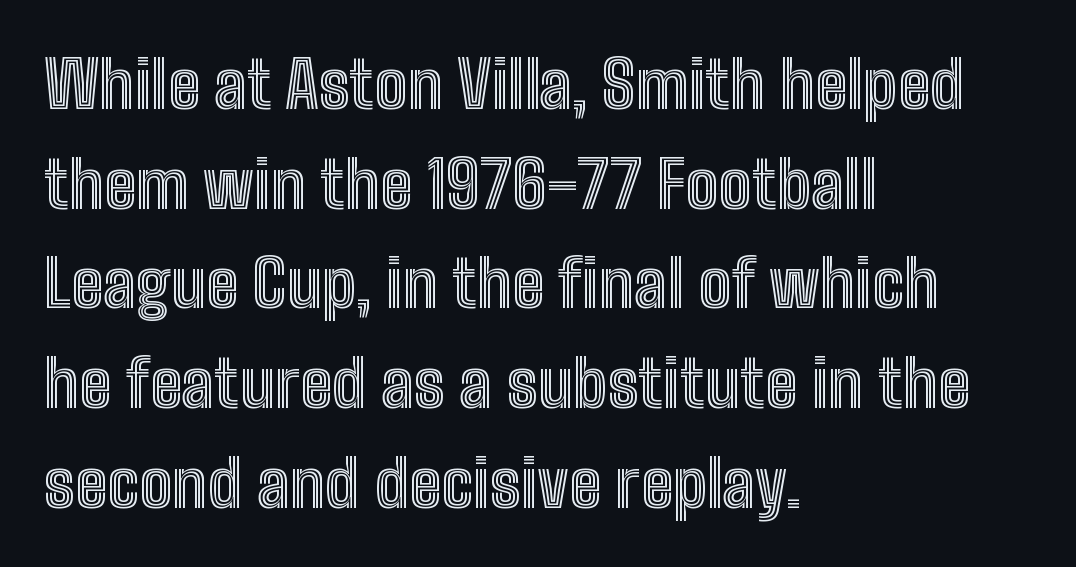
{"italic": "no", "width": "condensed", "x_height": "medium", "monospaced": "no", "underline": "no", "align": "left", "line_spacing": "normal", "line_spacing_ratio": 1.51, "letter_spacing": "normal", "letter_spacing_em": 0.0, "glyph_px": 66}
